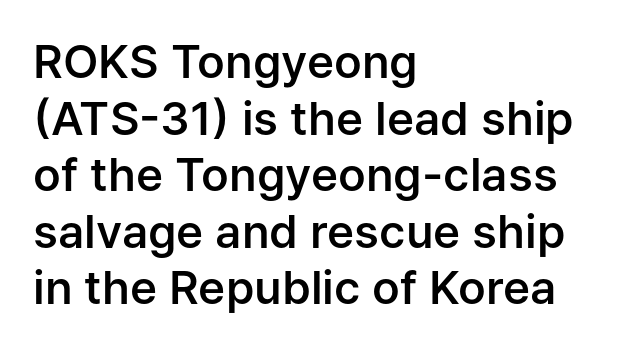
{"serif": "no", "italic": "no", "bold": "semi", "weight": "semibold", "width": "normal", "stroke_contrast": "low", "x_height": "medium", "monospaced": "no", "underline": "no", "align": "left", "line_spacing_ratio": 1.23, "letter_spacing": "normal", "letter_spacing_em": 0.0, "glyph_px": 46}
